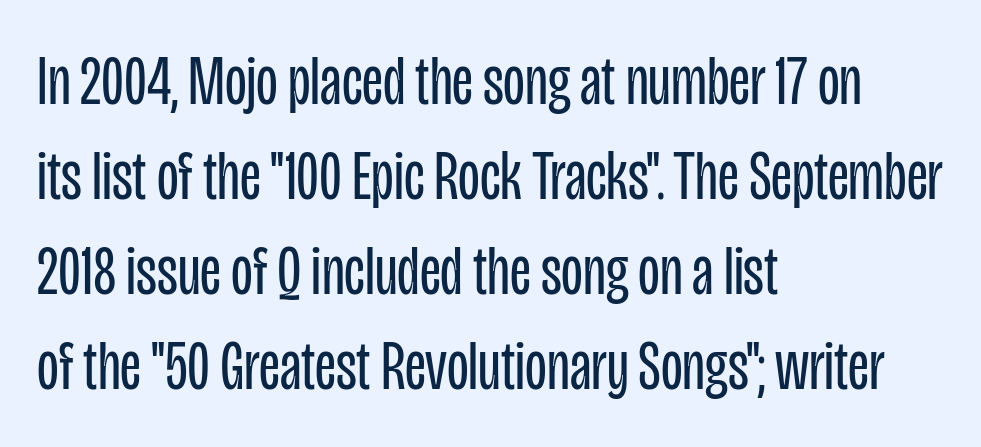
Q: Is the text bold? A: No.
Q: Is the text italic (slanted)? A: No, it is upright.
Q: Is the typeface a serif or a sans-serif typeface? A: Sans-serif.
Q: Is the text underlined? A: No.
Q: How is the paragraph aligned? A: Left-aligned.
Q: Is the spacing between letters normal or unusually wide? A: Normal.
Q: Is the spacing between lines tight, normal or loose? A: Normal.
Q: Width (condensed, normal, or wide)? A: Condensed.
Q: Stroke contrast? A: Low.
Q: x-height? A: Large.
Q: Monospaced? A: No.
